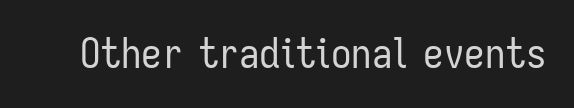
Q: Is the text bold? A: No.
Q: Is the text italic (slanted)? A: No, it is upright.
Q: Is the typeface a serif or a sans-serif typeface? A: Sans-serif.
Q: Is the text underlined? A: No.
Q: Is the spacing between letters normal or unusually wide? A: Normal.
Q: Width (condensed, normal, or wide)? A: Condensed.
Q: Stroke contrast? A: Low.
Q: x-height? A: Medium.
Q: Monospaced? A: No.
